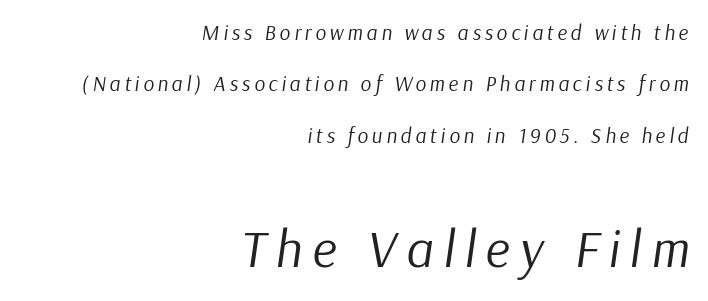
Q: Is the text bold? A: No.
Q: Is the text italic (slanted)? A: Yes, it leans right by about 9 degrees.
Q: Is the text underlined? A: No.
Q: How is the paragraph aligned? A: Right-aligned.
Q: Is the spacing between lines tight, normal or loose? A: Loose.
Q: Which block of text is set in a larger size, the first (top) or the second (bottom)? A: The second (bottom) one.
Q: Width (condensed, normal, or wide)? A: Normal.
Q: Stroke contrast? A: Low.
Q: x-height? A: Medium.
Q: Monospaced? A: No.
